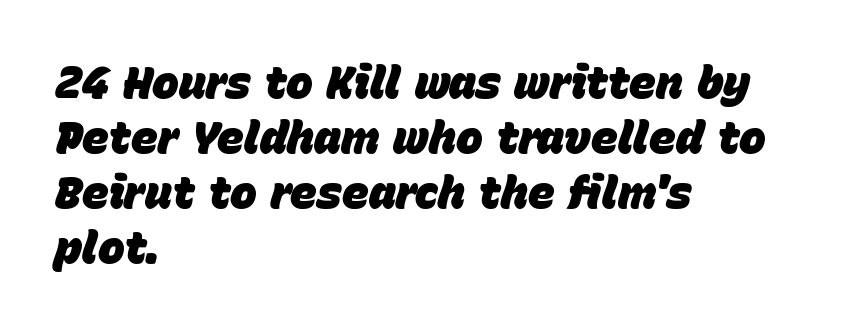
Compared with ordinary roman type, these characters are visibly tilted. This sample has the flowing, uneven cadence of proportional lettering. Anything drawn beneath the words? Only blank space. Look at the stroke-to-counter ratio: heavy, a bold. A typesetter would call this zero additional tracking.
